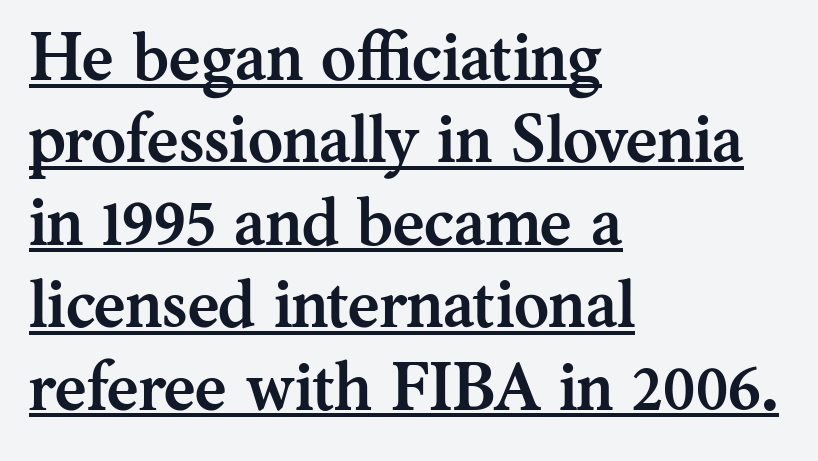
Posture: straight, roman, zero tilt. Font category for this specimen: serif. The string is rendered with underlining switched on. I'd describe the lettering as bold — thick and assertive. These lines are rendered in a variable-pitch font.
